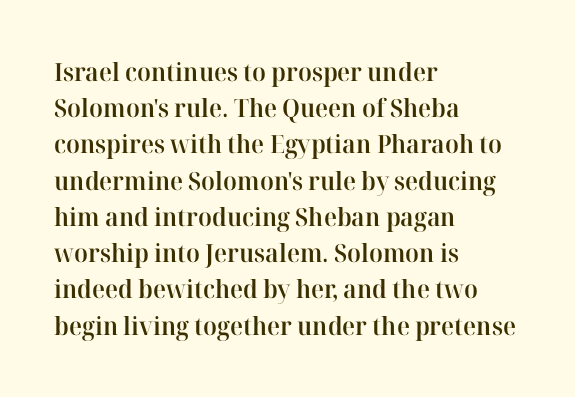
The image shows 25 px text type, upright; set left-aligned, normal line spacing (1.45x), normal letter spacing, not underlined.
